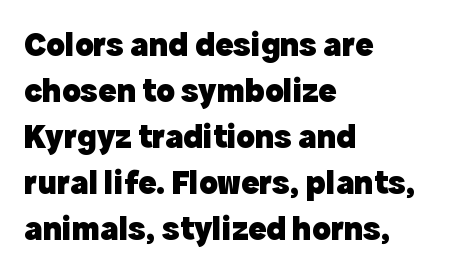
Q: Is the text bold? A: Yes.
Q: Is the text italic (slanted)? A: No, it is upright.
Q: Is the typeface a serif or a sans-serif typeface? A: Sans-serif.
Q: Is the text underlined? A: No.
Q: How is the paragraph aligned? A: Left-aligned.
Q: Is the spacing between letters normal or unusually wide? A: Normal.
Q: Is the spacing between lines tight, normal or loose? A: Normal.
Q: Width (condensed, normal, or wide)? A: Normal.
Q: x-height? A: Medium.
Q: Monospaced? A: No.
